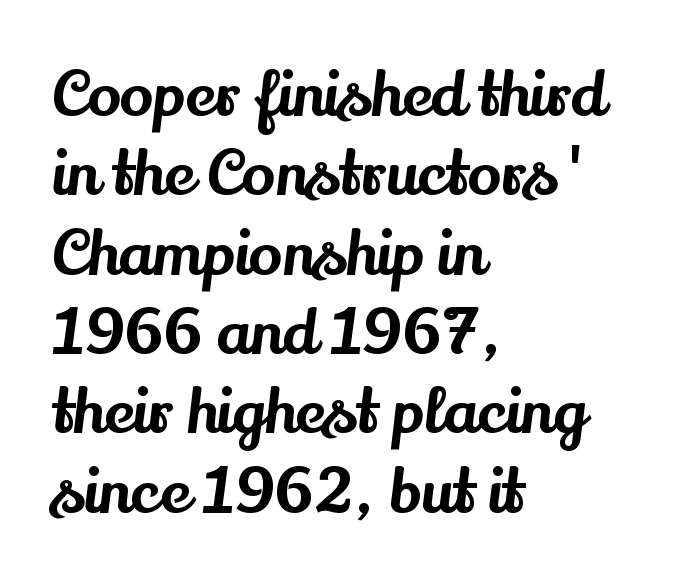
Rule under the text: the space is simply empty. Casual observation: everything's shoved over to the left. The passage shown stacks its lines at a standard gap. This sample has the flowing, uneven cadence of proportional lettering.
